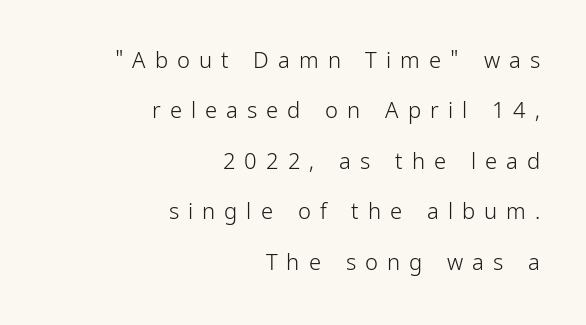
Q: Is the text bold? A: No.
Q: Is the text italic (slanted)? A: No, it is upright.
Q: Is the text underlined? A: No.
Q: How is the paragraph aligned? A: Right-aligned.
Q: Is the spacing between letters normal or unusually wide? A: Unusually wide.
Q: Is the spacing between lines tight, normal or loose? A: Loose.
